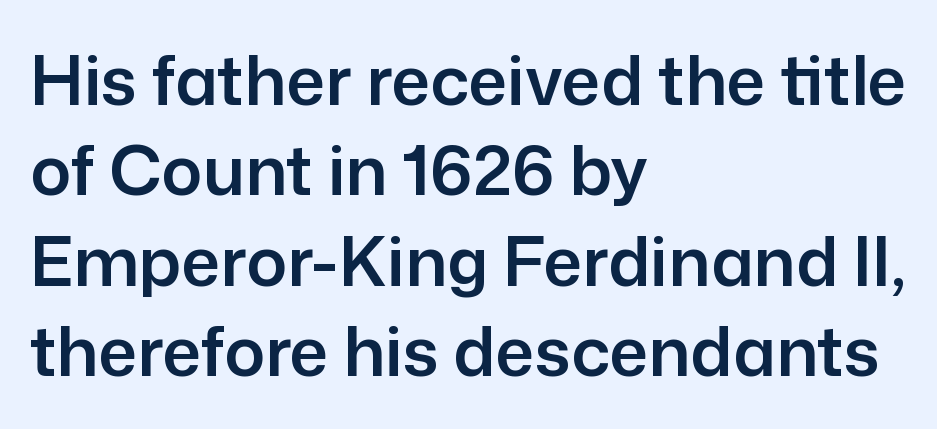
{"serif": "no", "italic": "no", "width": "normal", "stroke_contrast": "low", "x_height": "medium", "monospaced": "no", "underline": "no", "align": "left", "line_spacing": "normal", "line_spacing_ratio": 1.33, "letter_spacing": "normal", "letter_spacing_em": 0.0, "glyph_px": 68}
